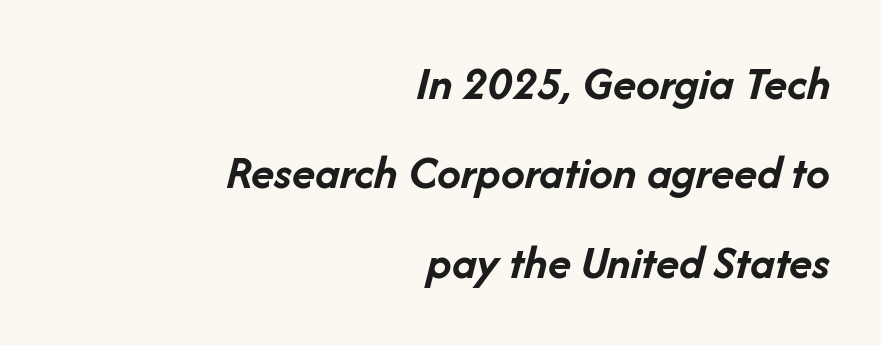
Q: Is the text bold? A: Yes.
Q: Is the text italic (slanted)? A: Yes, it leans right by about 14 degrees.
Q: Is the text underlined? A: No.
Q: How is the paragraph aligned? A: Right-aligned.
Q: Is the spacing between letters normal or unusually wide? A: Normal.
Q: Width (condensed, normal, or wide)? A: Normal.
Q: Stroke contrast? A: Low.
Q: x-height? A: Medium.
Q: Monospaced? A: No.
